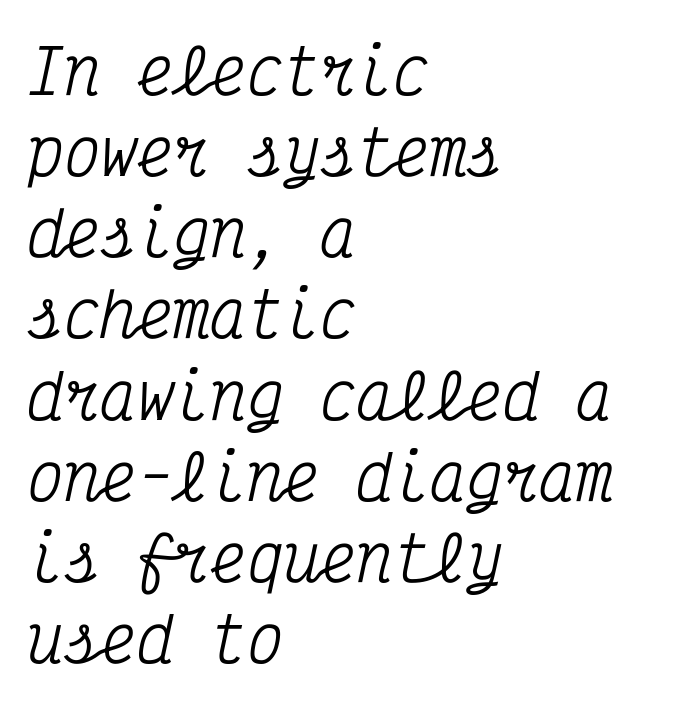
Q: Is the text italic (slanted)? A: Yes, it leans right by about 12 degrees.
Q: Is the typeface a serif or a sans-serif typeface? A: Serif.
Q: Is the text underlined? A: No.
Q: How is the paragraph aligned? A: Left-aligned.
Q: Is the spacing between letters normal or unusually wide? A: Normal.
Q: Is the spacing between lines tight, normal or loose? A: Normal.
Q: Width (condensed, normal, or wide)? A: Condensed.
Q: Stroke contrast? A: Medium.
Q: x-height? A: Medium.
Q: Monospaced? A: Yes.
